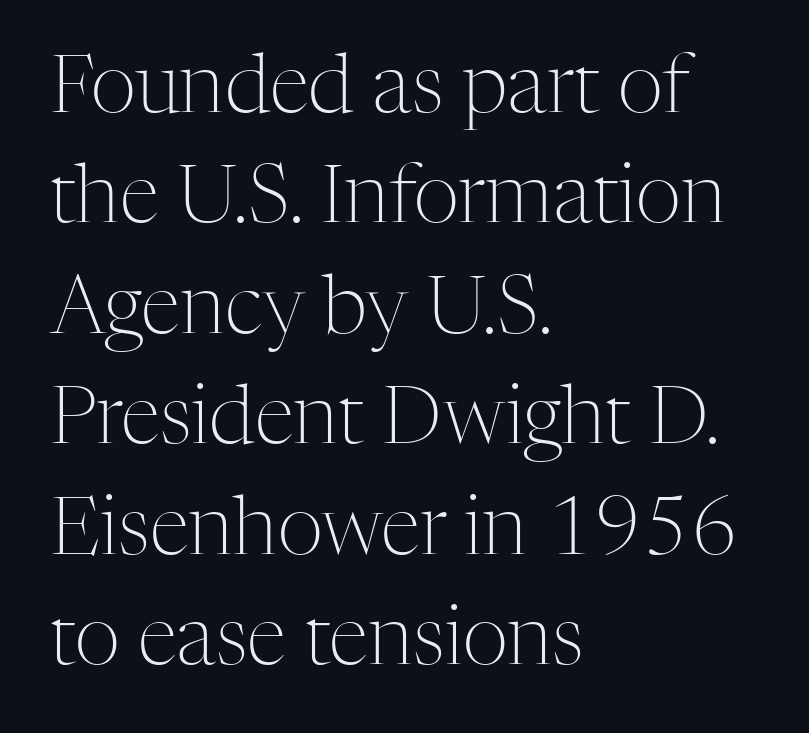
The image shows 80 px light serif type, upright; set left-aligned, normal line spacing (1.38x), normal letter spacing, not underlined; medium stroke contrast and a medium x-height.
